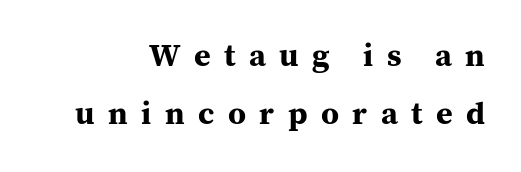
The image shows 32 px bold serif type, upright; set right-aligned, line spacing 1.82x, unusually wide letter spacing (+0.42 em), not underlined; medium stroke contrast and a medium x-height.
